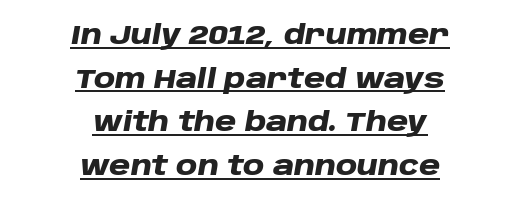
The image shows 26 px bold type, italic (leaning right); set centered, normal line spacing (1.68x), normal letter spacing, underlined.
